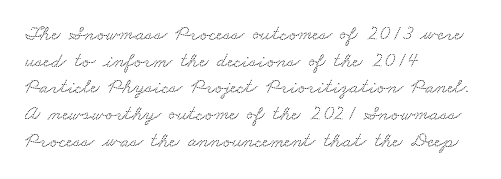
This rendering features lettering with no underline. What's the leading like? Ordinary, nothing unusual. Here the glyphs are tracked normally, forming tight word shapes. Line starts are locked; line ends wander.
